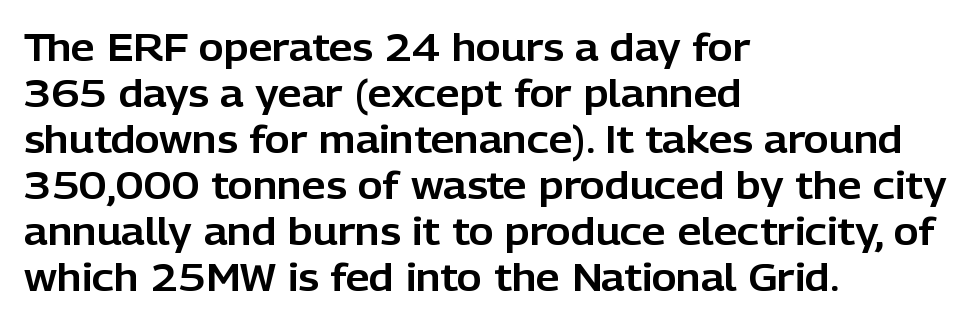
The image shows 38 px sans-serif type, upright; set left-aligned, line spacing 1.21x, normal letter spacing, not underlined; low stroke contrast and a medium x-height.
